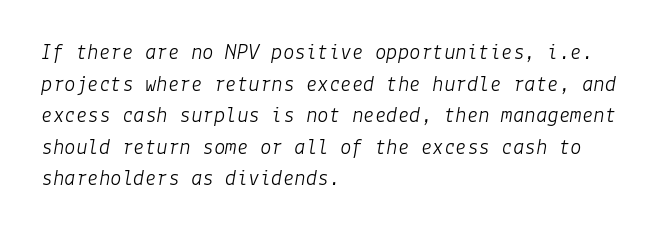
The image shows 23 px text type, italic (leaning right); set left-aligned, normal line spacing (1.37x), normal letter spacing, not underlined.
